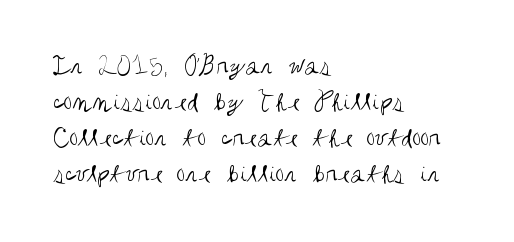
The image shows 28 px regular-weight, condensed sans-serif type; set left-aligned, normal line spacing (1.28x), normal letter spacing, not underlined; medium stroke contrast and a large x-height.
